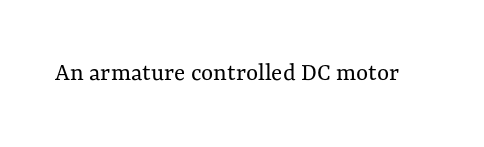
The image shows 26 px text type, upright; set normal letter spacing, not underlined.
